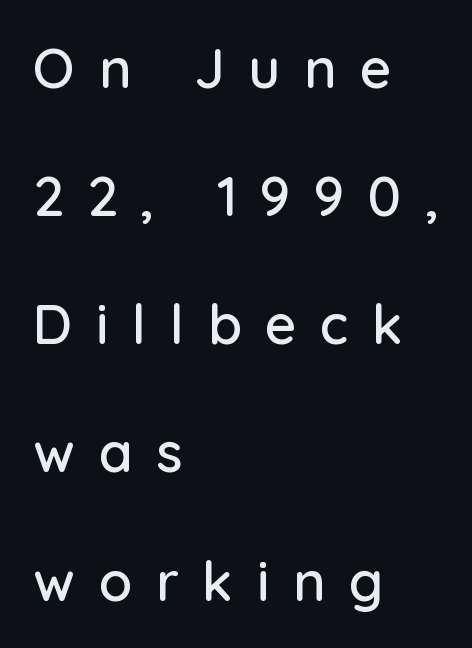
What stands out about the letter spacing? Its width — letters are far apart. Reading down the column, the eye jumps a long way to each next line. Descender tails drop into unmarked territory. Caption: multi-line text, flush left, ragged right. Upright lettering throughout.
